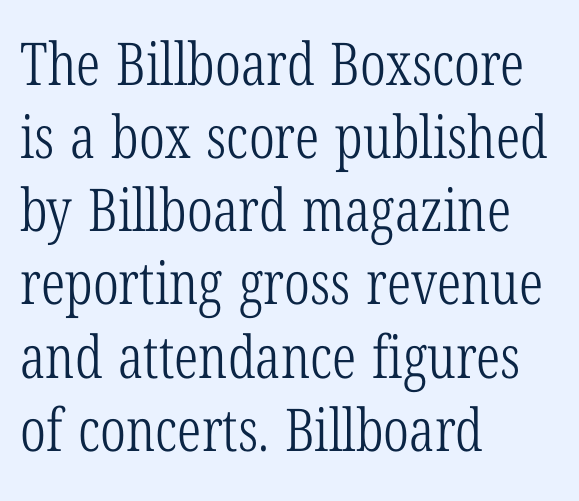
The image shows 59 px light, condensed serif type, upright; set left-aligned, line spacing 1.24x, normal letter spacing, not underlined; low stroke contrast and a medium x-height.
